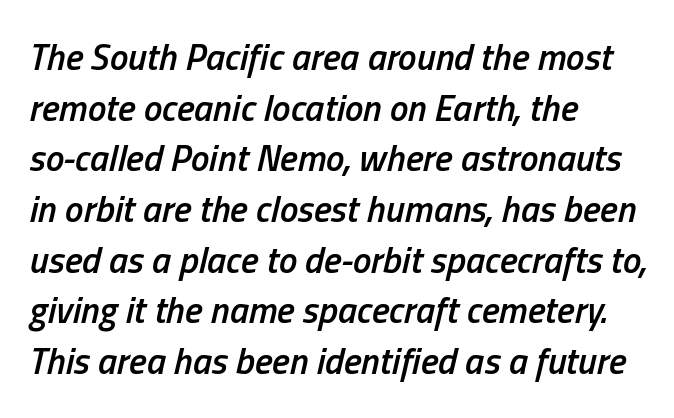
Observe the lean: these are italic letterforms. In terms of weight, the rendering is demibold, just under bold. Casual observation: everything's shoved over to the left. The horizontal fit of the characters is conventional and even. These lines are rendered in a variable-pitch font. The specimen omits any rule beneath the text block's lines.
